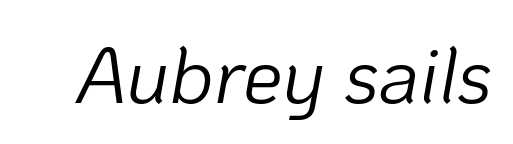
Q: Is the text bold? A: No.
Q: Is the text italic (slanted)? A: Yes, it leans right by about 10 degrees.
Q: Is the text underlined? A: No.
Q: Is the spacing between letters normal or unusually wide? A: Normal.
Q: Width (condensed, normal, or wide)? A: Normal.
Q: Stroke contrast? A: Low.
Q: x-height? A: Medium.
Q: Monospaced? A: No.
